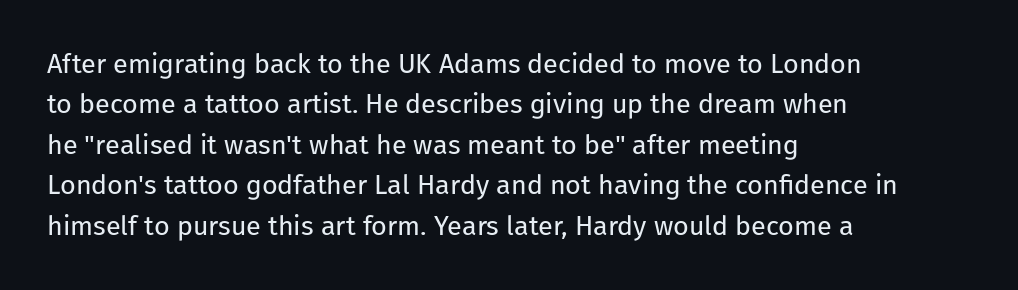
The image shows 27 px text type, upright; set left-aligned, normal line spacing (1.5x), normal letter spacing, not underlined.
